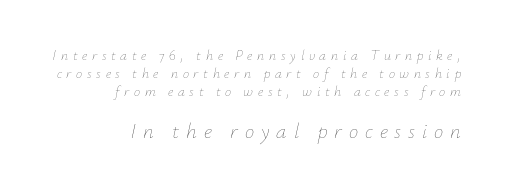
These lines have a slow, spaced-out rhythm from letter to letter. This is oblique type, the kind used for emphasis or titles. How would I describe the line gaps? Plain and ordinary. Notice how the passage keeps a crisp vertical edge on the right only.
